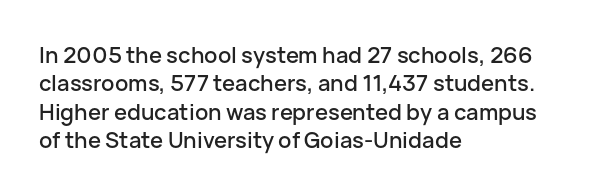
{"italic": "no", "underline": "no", "align": "left", "line_spacing": "normal", "line_spacing_ratio": 1.29, "letter_spacing": "normal", "letter_spacing_em": 0.0, "glyph_px": 22}
